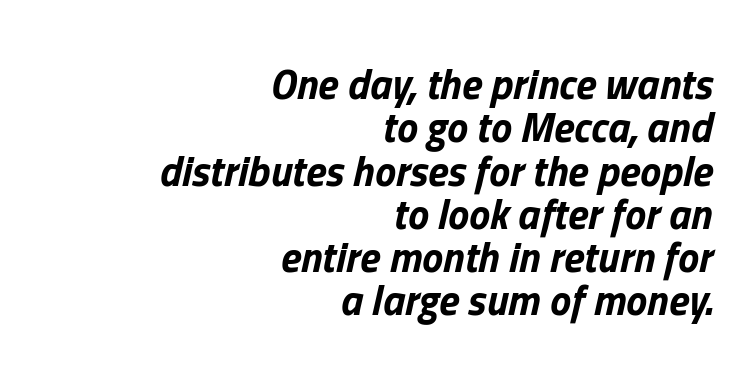
Q: Is the text bold? A: Yes.
Q: Is the text italic (slanted)? A: Yes, it leans right by about 13 degrees.
Q: Is the text underlined? A: No.
Q: How is the paragraph aligned? A: Right-aligned.
Q: Is the spacing between letters normal or unusually wide? A: Normal.
Q: Is the spacing between lines tight, normal or loose? A: Tight.
Q: Width (condensed, normal, or wide)? A: Normal.
Q: Stroke contrast? A: Low.
Q: x-height? A: Medium.
Q: Monospaced? A: No.
